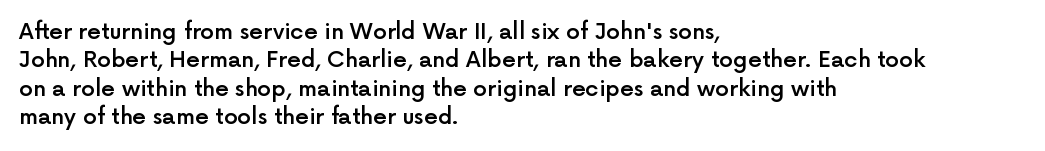
Tall strokes in this sample are plumb rather than angled. Caption: multi-line text, flush left, ragged right. Underline: absent. No extra tracking has been applied to these lines. The passage shown stacks its lines at a standard gap.
